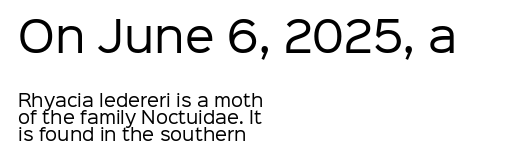
{"serif": "no", "italic": "no", "bold": "no", "weight": "regular", "width": "normal", "stroke_contrast": "low", "x_height": "medium", "monospaced": "no", "underline": "no", "align": "left", "line_spacing": "tight", "line_spacing_ratio": 0.99, "letter_spacing": "normal", "letter_spacing_em": 0.0, "larger_block": "first", "size_ratio": 2.47, "glyph_px": 42}
